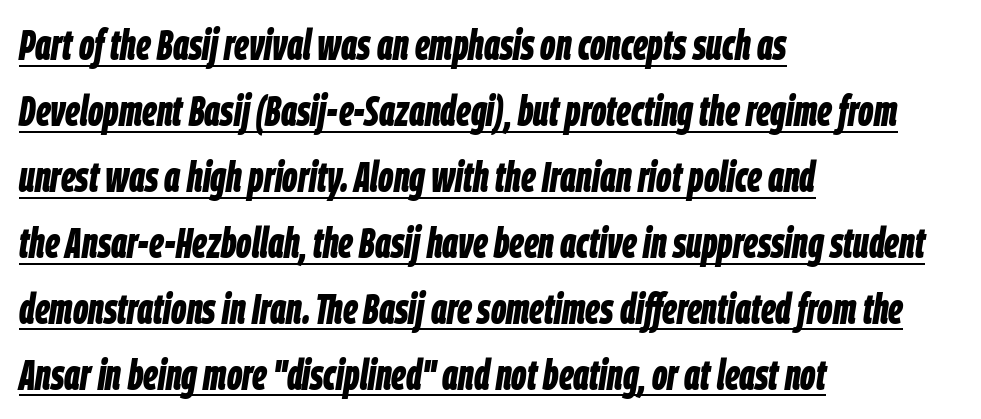
Q: Is the text bold? A: Yes.
Q: Is the text italic (slanted)? A: Yes, it leans right by about 9 degrees.
Q: Is the text underlined? A: Yes.
Q: How is the paragraph aligned? A: Left-aligned.
Q: Is the spacing between letters normal or unusually wide? A: Normal.
Q: Is the spacing between lines tight, normal or loose? A: Normal.
Q: Width (condensed, normal, or wide)? A: Condensed.
Q: Stroke contrast? A: Low.
Q: x-height? A: Large.
Q: Monospaced? A: No.
